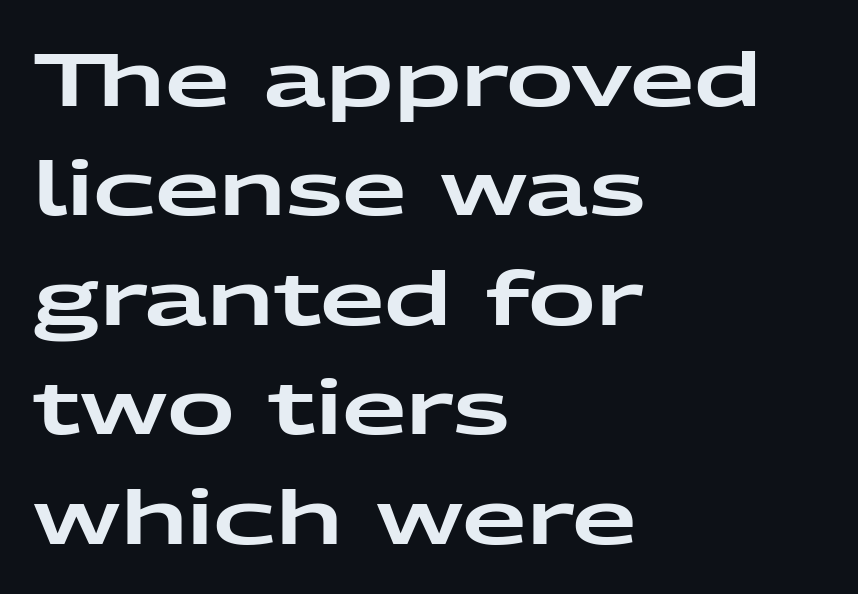
{"serif": "no", "italic": "no", "width": "wide", "stroke_contrast": "low", "x_height": "medium", "monospaced": "no", "underline": "no", "align": "left", "line_spacing": "normal", "line_spacing_ratio": 1.46, "letter_spacing": "normal", "letter_spacing_em": 0.0, "glyph_px": 75}
